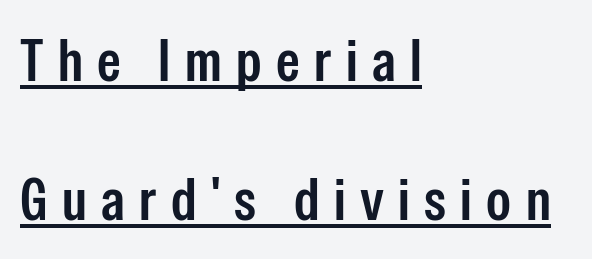
{"serif": "no", "italic": "no", "bold": "semi", "weight": "semibold", "width": "condensed", "stroke_contrast": "low", "x_height": "medium", "monospaced": "no", "underline": "yes", "align": "left", "line_spacing": "loose", "line_spacing_ratio": 2.32, "letter_spacing": "wide", "letter_spacing_em": 0.24, "glyph_px": 60}
